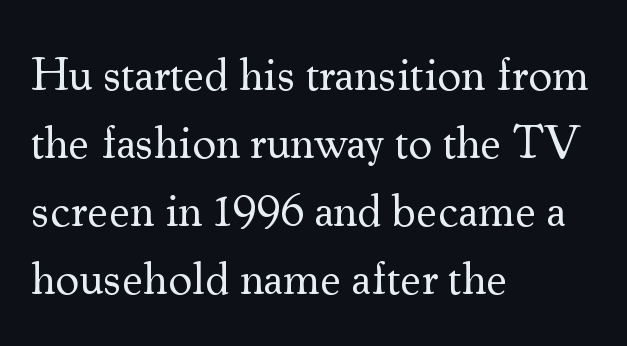
{"serif": "yes", "italic": "no", "bold": "no", "weight": "regular", "width": "normal", "stroke_contrast": "medium", "x_height": "small", "monospaced": "no", "underline": "no", "align": "left", "line_spacing": "normal", "line_spacing_ratio": 1.45, "letter_spacing": "normal", "letter_spacing_em": 0.0, "glyph_px": 47}
